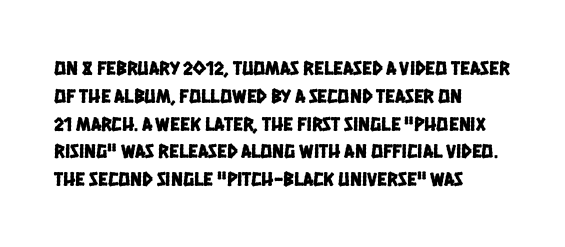
Each line starts at the same left margin while the right side varies. The foot of each line stays bare and open. Summary of vertical rhythm: regular, with standard interline spacing. The passage shown has conventional tracking throughout.
